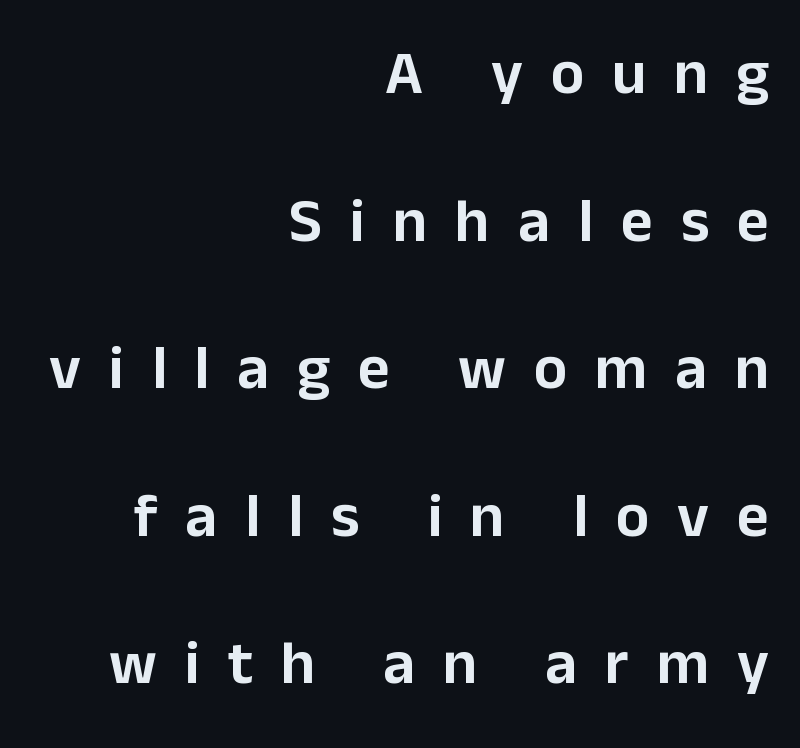
Proportional: the letters do not fall into vertical columns. Line spacing here is loose. You could only call the tracking loose — the letters float apart. Horizontally, the lines are justified to the trailing edge only. A roman cut, with each character standing at attention.
